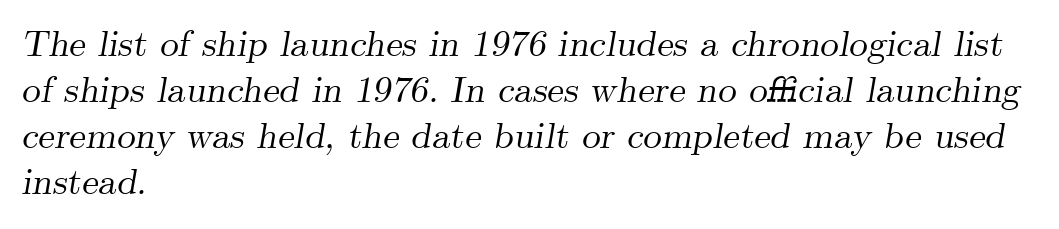
{"serif": "yes", "italic": "yes", "lean": "right", "slant_degrees": 9, "width": "normal", "stroke_contrast": "medium", "x_height": "small", "monospaced": "no", "underline": "no", "align": "left", "line_spacing_ratio": 1.24, "letter_spacing": "normal", "letter_spacing_em": 0.0, "glyph_px": 37}
